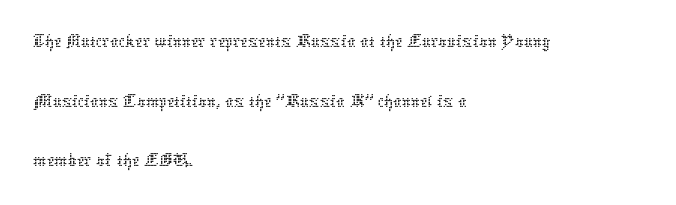
{"italic": "no", "bold": "no", "weight": "thin", "width": "normal", "stroke_contrast": "low", "x_height": "medium", "monospaced": "no", "underline": "no", "align": "left", "line_spacing": "normal", "line_spacing_ratio": 1.42, "letter_spacing": "normal", "letter_spacing_em": 0.0, "glyph_px": 42}
